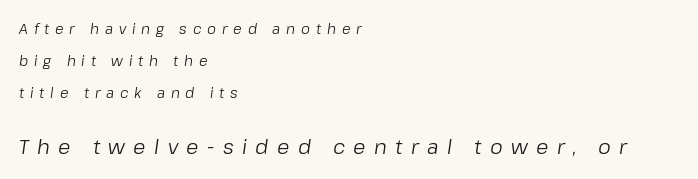
{"italic": "yes", "lean": "right", "slant_degrees": 8, "bold": "no", "underline": "no", "align": "left", "line_spacing": "loose", "line_spacing_ratio": 2.3, "letter_spacing": "wide", "letter_spacing_em": 0.42, "larger_block": "second", "size_ratio": 1.43, "glyph_px": 20}
